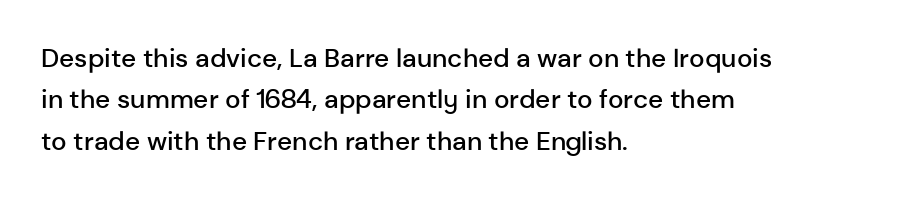
{"italic": "no", "bold": "semi", "underline": "no", "align": "left", "line_spacing": "normal", "line_spacing_ratio": 1.59, "letter_spacing": "normal", "letter_spacing_em": 0.0, "glyph_px": 26}
